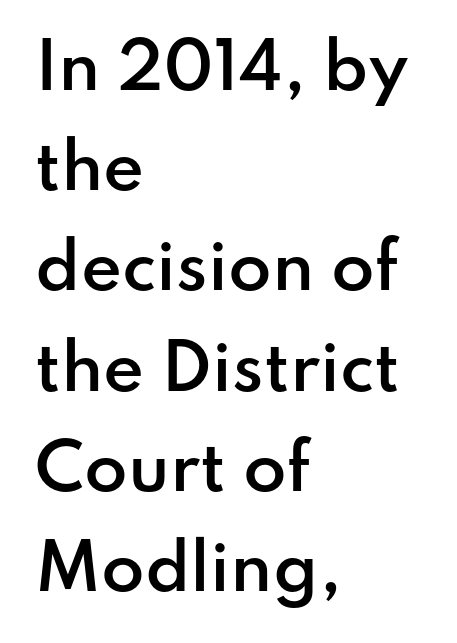
The image shows 63 px semibold sans-serif type, upright; set left-aligned, normal line spacing (1.59x), normal letter spacing, not underlined; low stroke contrast and a small x-height.
